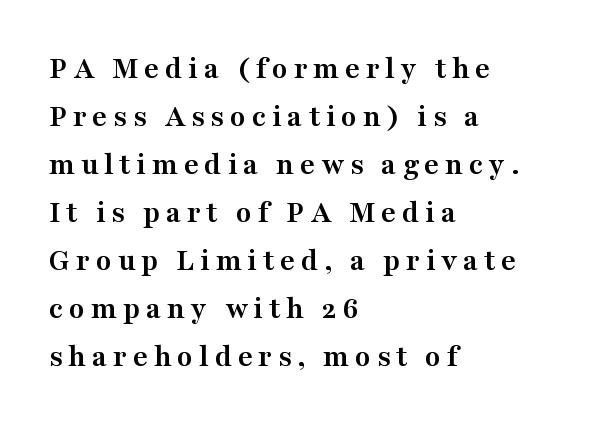
{"serif": "yes", "italic": "no", "bold": "yes", "weight": "semibold", "width": "wide", "stroke_contrast": "medium", "x_height": "medium", "monospaced": "no", "underline": "no", "align": "left", "line_spacing": "normal", "line_spacing_ratio": 1.5, "glyph_px": 32}
